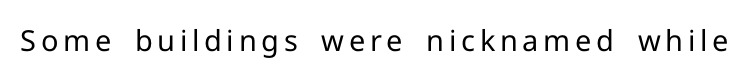
The image shows 29 px regular-weight sans-serif type, upright; set not underlined; low stroke contrast and a medium x-height.
